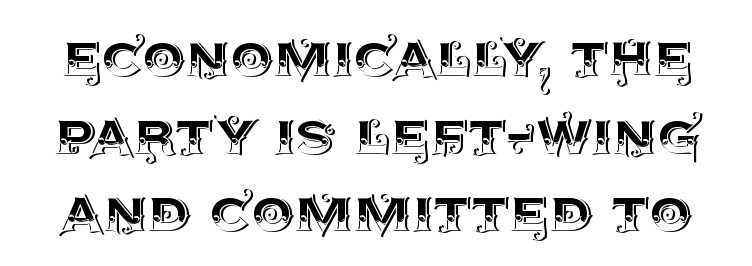
Q: Is the text italic (slanted)? A: No, it is upright.
Q: Is the text underlined? A: No.
Q: Is the spacing between letters normal or unusually wide? A: Normal.
Q: Is the spacing between lines tight, normal or loose? A: Tight.
Q: Width (condensed, normal, or wide)? A: Normal.
Q: x-height? A: Large.
Q: Monospaced? A: No.
